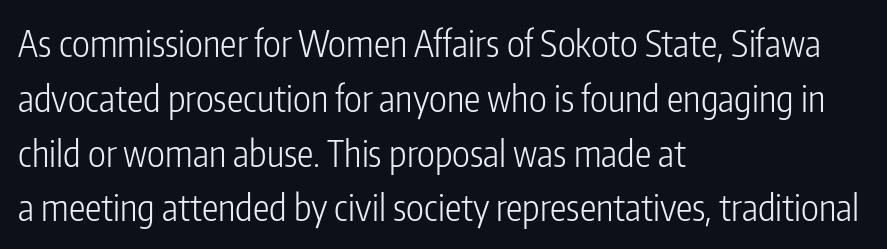
Q: Is the text bold? A: No.
Q: Is the text italic (slanted)? A: No, it is upright.
Q: Is the typeface a serif or a sans-serif typeface? A: Sans-serif.
Q: Is the text underlined? A: No.
Q: How is the paragraph aligned? A: Left-aligned.
Q: Is the spacing between letters normal or unusually wide? A: Normal.
Q: Is the spacing between lines tight, normal or loose? A: Normal.
Q: Width (condensed, normal, or wide)? A: Condensed.
Q: Stroke contrast? A: Low.
Q: x-height? A: Medium.
Q: Monospaced? A: No.
